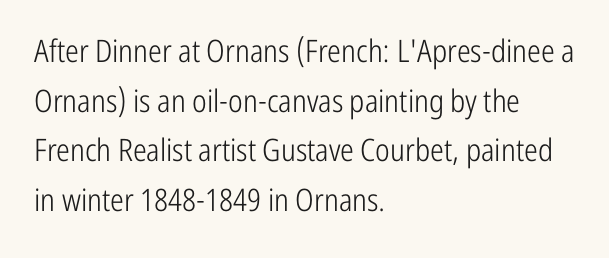
Weight: regular or lighter. Teacher's note: observe the even left margin — that is flush-left alignment. The specimen reads as upright at a glance. Proportional: the letters do not fall into vertical columns.
